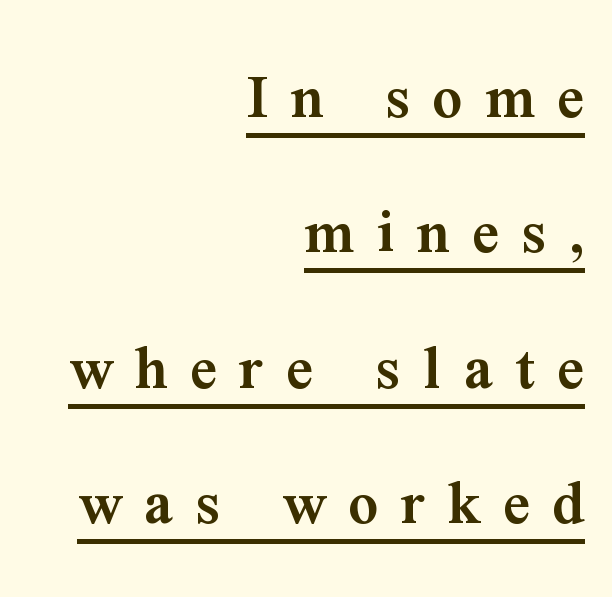
Q: Is the text bold? A: Semi-bold.
Q: Is the text italic (slanted)? A: No, it is upright.
Q: Is the typeface a serif or a sans-serif typeface? A: Serif.
Q: Is the text underlined? A: Yes.
Q: How is the paragraph aligned? A: Right-aligned.
Q: Is the spacing between letters normal or unusually wide? A: Unusually wide.
Q: Is the spacing between lines tight, normal or loose? A: Loose.
Q: Width (condensed, normal, or wide)? A: Normal.
Q: Stroke contrast? A: Medium.
Q: x-height? A: Medium.
Q: Monospaced? A: No.
